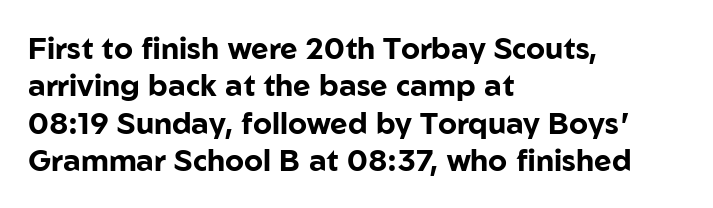
{"serif": "no", "italic": "no", "bold": "yes", "weight": "bold", "width": "normal", "stroke_contrast": "low", "x_height": "medium", "monospaced": "no", "underline": "no", "align": "left", "line_spacing": "normal", "line_spacing_ratio": 1.25, "letter_spacing": "normal", "letter_spacing_em": 0.0, "glyph_px": 30}
